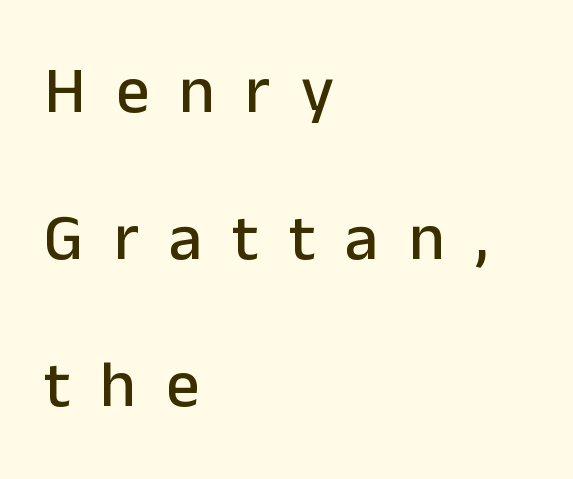
Q: Is the text italic (slanted)? A: No, it is upright.
Q: Is the typeface a serif or a sans-serif typeface? A: Sans-serif.
Q: Is the text underlined? A: No.
Q: How is the paragraph aligned? A: Left-aligned.
Q: Is the spacing between letters normal or unusually wide? A: Unusually wide.
Q: Is the spacing between lines tight, normal or loose? A: Loose.
Q: Width (condensed, normal, or wide)? A: Normal.
Q: Stroke contrast? A: Low.
Q: x-height? A: Medium.
Q: Monospaced? A: No.
